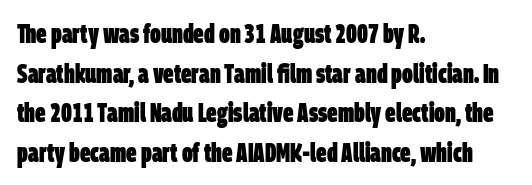
{"bold": "yes", "underline": "no", "align": "left", "line_spacing": "normal", "line_spacing_ratio": 1.52, "letter_spacing": "normal", "letter_spacing_em": 0.0, "glyph_px": 26}
